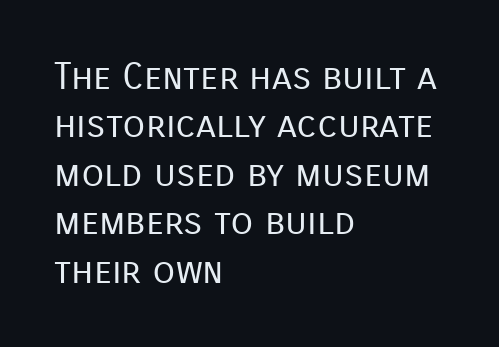
{"serif": "no", "italic": "no", "bold": "no", "weight": "regular", "width": "normal", "stroke_contrast": "low", "x_height": "medium", "monospaced": "no", "underline": "no", "align": "left", "line_spacing": "normal", "line_spacing_ratio": 1.31, "letter_spacing": "normal", "letter_spacing_em": 0.0, "glyph_px": 37}
